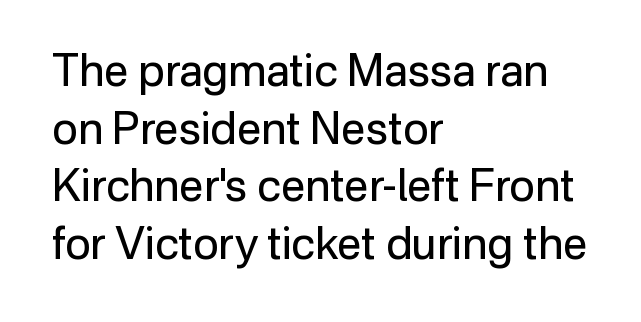
{"serif": "no", "italic": "no", "bold": "no", "weight": "regular", "width": "normal", "stroke_contrast": "low", "x_height": "medium", "monospaced": "no", "underline": "no", "align": "left", "line_spacing": "normal", "line_spacing_ratio": 1.31, "letter_spacing": "normal", "letter_spacing_em": 0.0, "glyph_px": 44}
